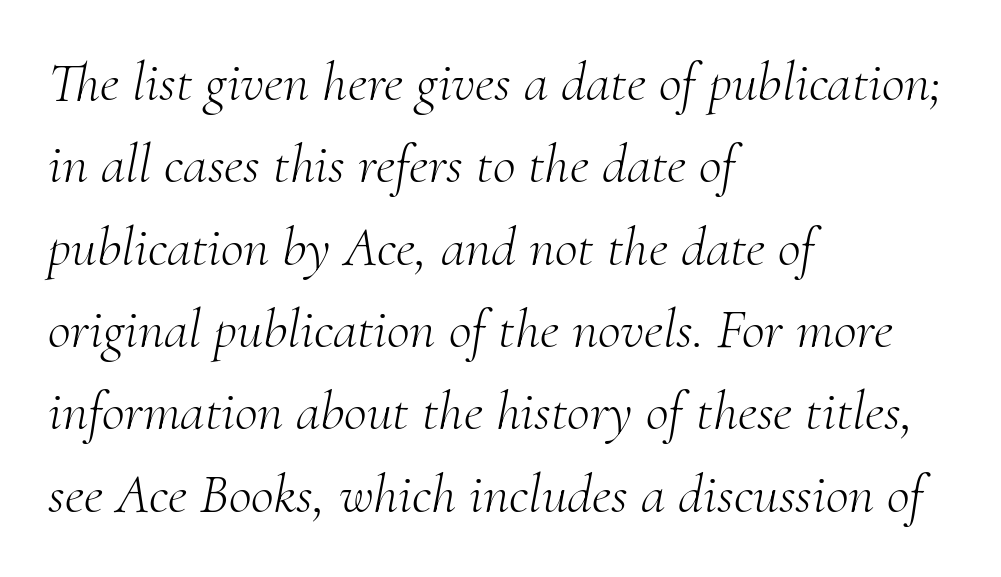
Successive baselines arrive at the customary interval. Every character sits at an angle, as italics do. Summary of weight: not heavy and not bold. Each row of text sits above clean, open space.
